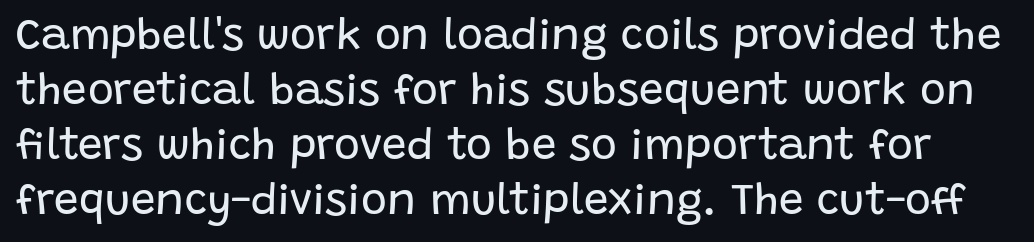
Q: Is the text bold? A: No.
Q: Is the text italic (slanted)? A: No, it is upright.
Q: Is the typeface a serif or a sans-serif typeface? A: Sans-serif.
Q: Is the text underlined? A: No.
Q: Is the spacing between letters normal or unusually wide? A: Normal.
Q: Is the spacing between lines tight, normal or loose? A: Normal.
Q: Width (condensed, normal, or wide)? A: Normal.
Q: Stroke contrast? A: Low.
Q: x-height? A: Large.
Q: Monospaced? A: No.
